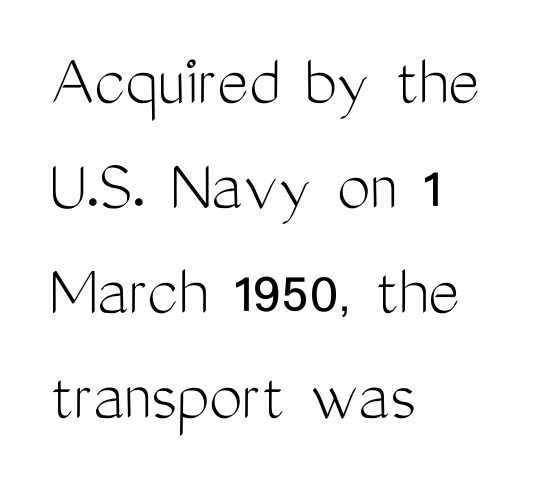
Q: Is the text bold? A: No.
Q: Is the text italic (slanted)? A: No, it is upright.
Q: Is the typeface a serif or a sans-serif typeface? A: Sans-serif.
Q: Is the text underlined? A: No.
Q: How is the paragraph aligned? A: Left-aligned.
Q: Is the spacing between letters normal or unusually wide? A: Normal.
Q: Is the spacing between lines tight, normal or loose? A: Normal.
Q: Width (condensed, normal, or wide)? A: Condensed.
Q: Stroke contrast? A: Medium.
Q: x-height? A: Medium.
Q: Monospaced? A: No.
